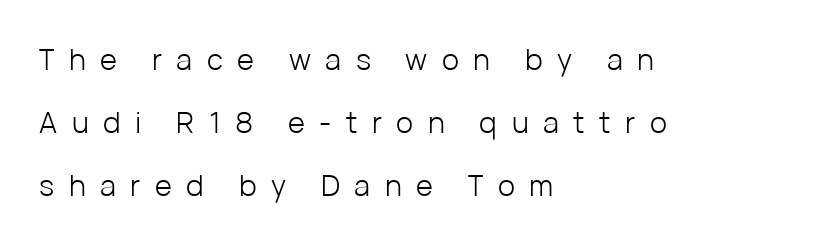
{"serif": "no", "italic": "no", "bold": "no", "weight": "light", "width": "normal", "stroke_contrast": "low", "x_height": "medium", "monospaced": "no", "underline": "no", "align": "left", "line_spacing": "loose", "line_spacing_ratio": 2.18, "letter_spacing": "wide", "letter_spacing_em": 0.5, "glyph_px": 29}
